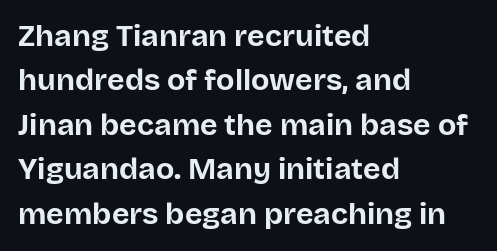
Q: Is the text bold? A: Yes.
Q: Is the text italic (slanted)? A: No, it is upright.
Q: Is the typeface a serif or a sans-serif typeface? A: Sans-serif.
Q: Is the text underlined? A: No.
Q: How is the paragraph aligned? A: Left-aligned.
Q: Is the spacing between letters normal or unusually wide? A: Normal.
Q: Is the spacing between lines tight, normal or loose? A: Normal.
Q: Width (condensed, normal, or wide)? A: Normal.
Q: Stroke contrast? A: Low.
Q: x-height? A: Large.
Q: Monospaced? A: No.
